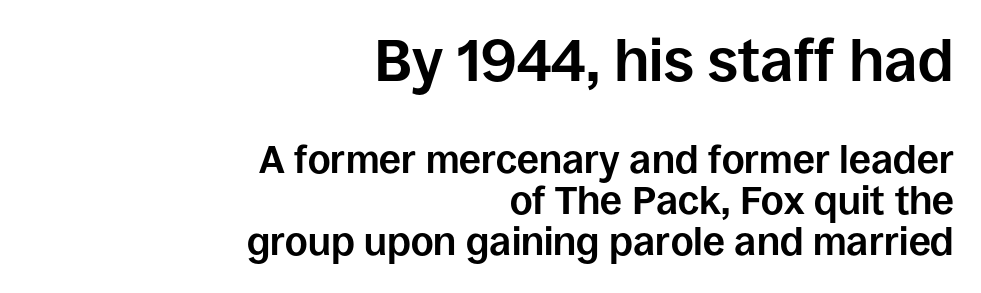
{"serif": "no", "italic": "no", "bold": "yes", "weight": "bold", "width": "normal", "stroke_contrast": "low", "x_height": "large", "monospaced": "no", "underline": "no", "align": "right", "line_spacing": "tight", "line_spacing_ratio": 1.06, "letter_spacing": "normal", "letter_spacing_em": 0.0, "larger_block": "first", "size_ratio": 1.51, "glyph_px": 59}
